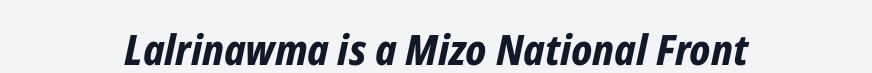
Standard letterfit; no display-style spreading of the glyphs. Rule under the text: the space is simply empty. Compared with a flush-left layout, this one balances lines on the center instead. The font is running at its bold setting. Is the type slanted? Yes — the strokes lean at a clear angle.
